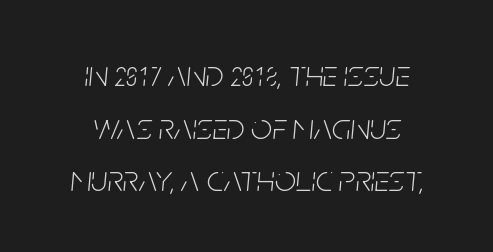
The text block is weighted toward neither margin, spreading evenly from the middle. Leading: standard. The passage shown is not bold in any degree. Look at the tracking — it's just the regular setting, nothing added. Think of a printed novel: that variable character pitch is what you see here. The glyphs are unaccompanied by any horizontal stroke below them.
